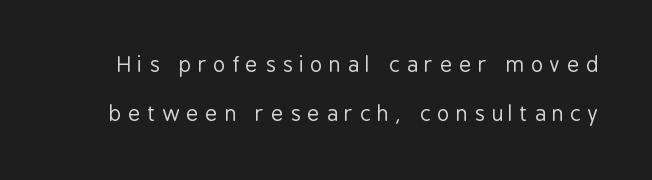
Substantial extra tracking has been applied to these lines. Lines of text with bare space underneath. A roman cut, with each character standing at attention. The cut favours lightness, reaching ordinary text weight at its darkest.
